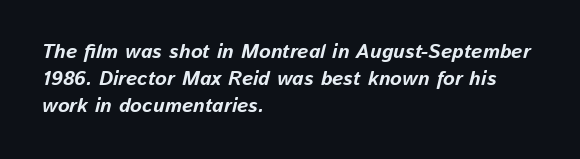
The image shows 20 px bold type, italic (leaning right); set left-aligned, normal line spacing (1.34x), normal letter spacing, not underlined.
